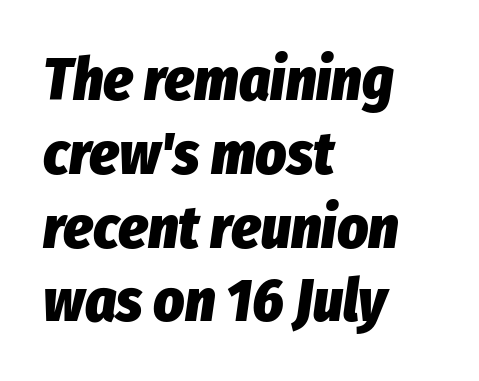
The image shows 60 px heavy, condensed type, italic (leaning right); set left-aligned, line spacing 1.23x, normal letter spacing, not underlined; low stroke contrast and a medium x-height.
